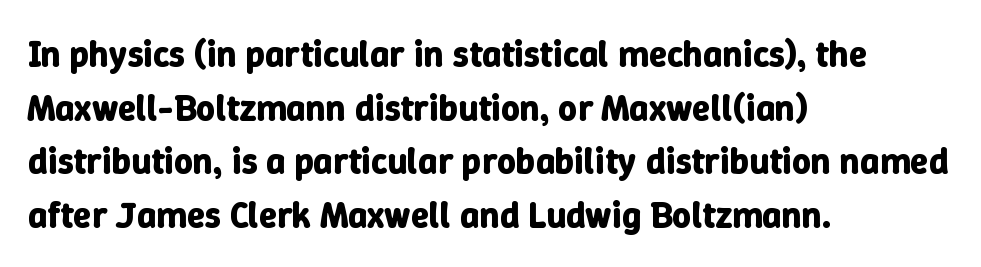
{"italic": "no", "bold": "yes", "weight": "bold", "width": "normal", "stroke_contrast": "low", "x_height": "medium", "monospaced": "no", "underline": "no", "align": "left", "line_spacing": "normal", "line_spacing_ratio": 1.45, "letter_spacing": "normal", "letter_spacing_em": 0.0, "glyph_px": 37}
